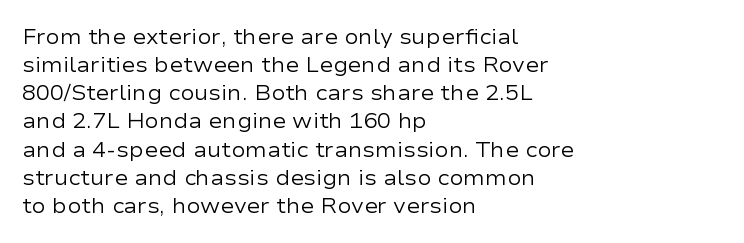
Visually the block forms a straight wall on the left and a jagged coastline on the right. Style check: upright. Bold? No — there's no thickening of the strokes. Notice how descenders clear the ascenders below comfortably — that's standard leading. Each word holds together tightly as a unit, with standard inter-letter gaps.
